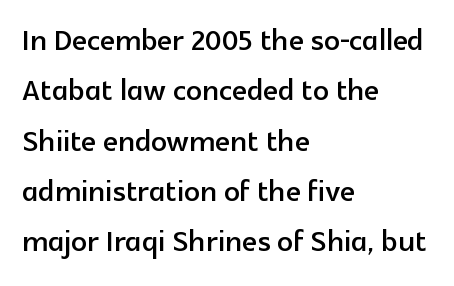
Q: Is the text italic (slanted)? A: No, it is upright.
Q: Is the typeface a serif or a sans-serif typeface? A: Sans-serif.
Q: Is the text underlined? A: No.
Q: How is the paragraph aligned? A: Left-aligned.
Q: Is the spacing between letters normal or unusually wide? A: Normal.
Q: Is the spacing between lines tight, normal or loose? A: Normal.
Q: Width (condensed, normal, or wide)? A: Normal.
Q: x-height? A: Medium.
Q: Monospaced? A: No.
